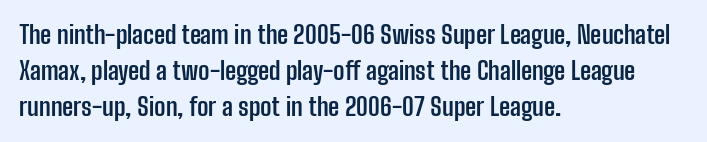
{"italic": "no", "bold": "yes", "underline": "no", "align": "left", "line_spacing": "normal", "line_spacing_ratio": 1.45, "letter_spacing": "normal", "letter_spacing_em": 0.0, "glyph_px": 25}
